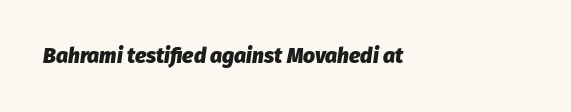
{"italic": "yes", "lean": "right", "slant_degrees": 8, "bold": "yes", "underline": "no", "align": "left", "letter_spacing": "normal", "letter_spacing_em": 0.0, "glyph_px": 21}
